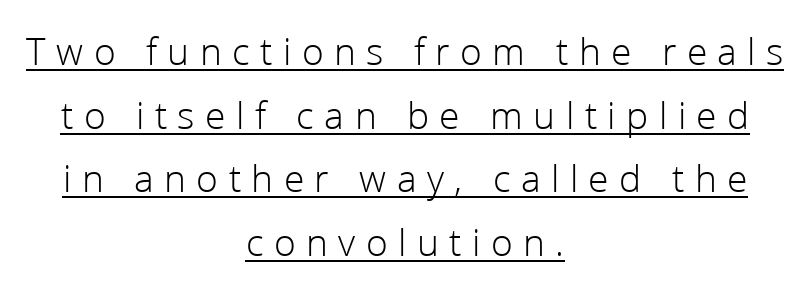
Q: Is the text bold? A: No.
Q: Is the text italic (slanted)? A: No, it is upright.
Q: Is the typeface a serif or a sans-serif typeface? A: Sans-serif.
Q: Is the text underlined? A: Yes.
Q: How is the paragraph aligned? A: Centered.
Q: Is the spacing between letters normal or unusually wide? A: Unusually wide.
Q: Is the spacing between lines tight, normal or loose? A: Normal.
Q: Width (condensed, normal, or wide)? A: Normal.
Q: Stroke contrast? A: Low.
Q: x-height? A: Medium.
Q: Monospaced? A: No.
